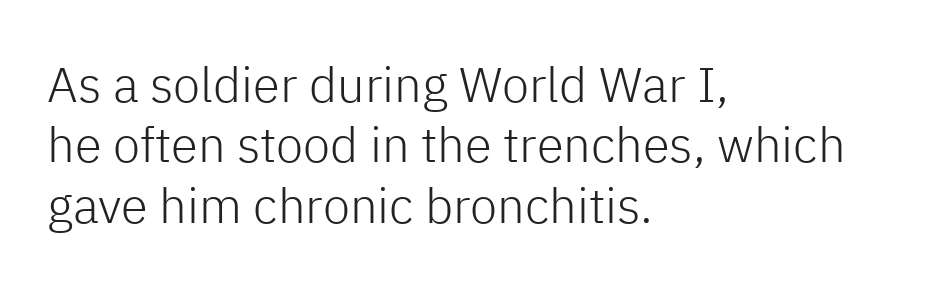
Q: Is the text bold? A: No.
Q: Is the text italic (slanted)? A: No, it is upright.
Q: Is the typeface a serif or a sans-serif typeface? A: Sans-serif.
Q: Is the text underlined? A: No.
Q: How is the paragraph aligned? A: Left-aligned.
Q: Is the spacing between letters normal or unusually wide? A: Normal.
Q: Width (condensed, normal, or wide)? A: Normal.
Q: Stroke contrast? A: Low.
Q: x-height? A: Medium.
Q: Monospaced? A: No.
